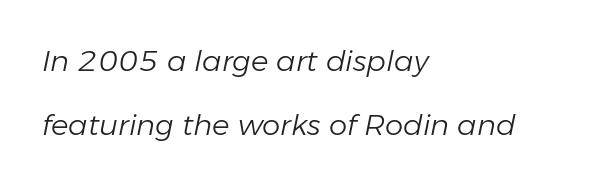
The image shows 29 px light type, italic (leaning right); set left-aligned, loose line spacing (2.2x), normal letter spacing, not underlined; low stroke contrast and a medium x-height.
